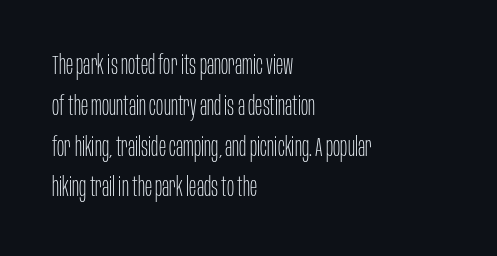
The passage shown stacks its lines at a standard gap. Plain, unruled lines of type. Summary of weight: not heavy and not bold. The rendering keeps characters at their native spacing. Notice how the stems are strictly vertical — no italics here.
